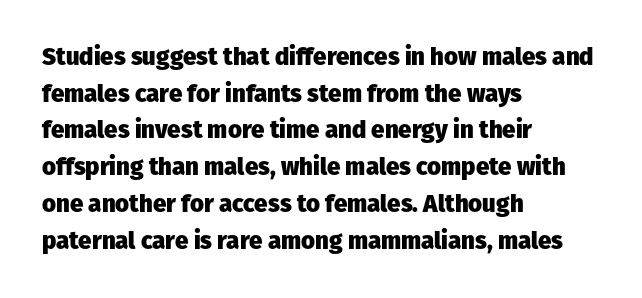
Q: Is the text bold? A: Yes.
Q: Is the text italic (slanted)? A: No, it is upright.
Q: Is the text underlined? A: No.
Q: How is the paragraph aligned? A: Left-aligned.
Q: Is the spacing between letters normal or unusually wide? A: Normal.
Q: Is the spacing between lines tight, normal or loose? A: Normal.
